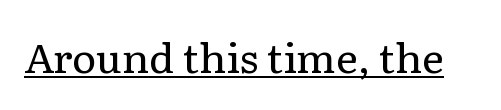
The image shows 41 px regular-weight serif type, upright; set normal letter spacing, underlined; low stroke contrast and a medium x-height.
